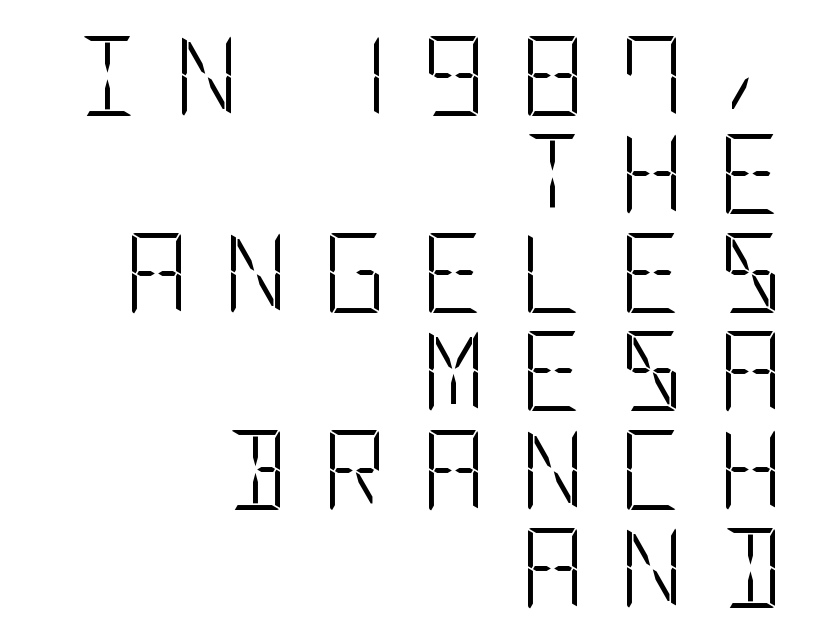
{"serif": "no", "italic": "no", "bold": "no", "weight": "light", "width": "condensed", "stroke_contrast": "low", "x_height": "large", "underline": "no", "align": "right", "line_spacing_ratio": 1.23, "letter_spacing": "wide", "letter_spacing_em": 0.42, "glyph_px": 80}
